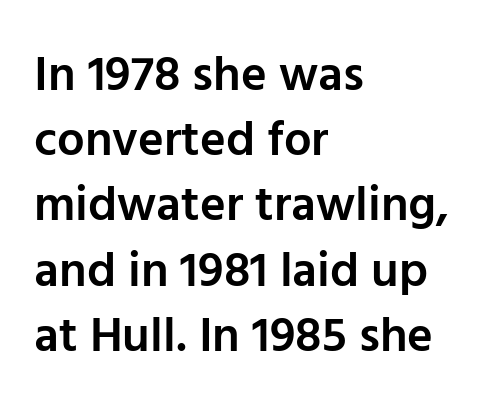
The image shows 49 px semibold sans-serif type, upright; set left-aligned, normal line spacing (1.33x), normal letter spacing, not underlined; low stroke contrast and a medium x-height.
